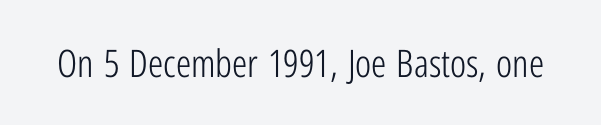
Q: Is the text bold? A: No.
Q: Is the text italic (slanted)? A: No, it is upright.
Q: Is the typeface a serif or a sans-serif typeface? A: Sans-serif.
Q: Is the text underlined? A: No.
Q: Is the spacing between letters normal or unusually wide? A: Normal.
Q: Width (condensed, normal, or wide)? A: Condensed.
Q: Stroke contrast? A: Low.
Q: x-height? A: Medium.
Q: Monospaced? A: No.
